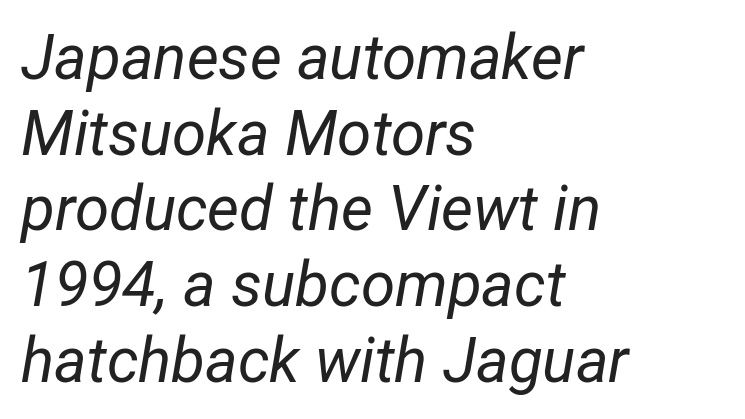
Q: Is the text bold? A: No.
Q: Is the text italic (slanted)? A: Yes, it leans right by about 12 degrees.
Q: Is the text underlined? A: No.
Q: How is the paragraph aligned? A: Left-aligned.
Q: Is the spacing between letters normal or unusually wide? A: Normal.
Q: Width (condensed, normal, or wide)? A: Condensed.
Q: Stroke contrast? A: Low.
Q: x-height? A: Medium.
Q: Monospaced? A: No.
